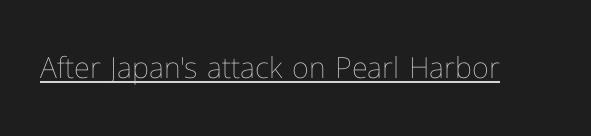
Q: Is the text bold? A: No.
Q: Is the text italic (slanted)? A: No, it is upright.
Q: Is the text underlined? A: Yes.
Q: Is the spacing between letters normal or unusually wide? A: Normal.
Q: Width (condensed, normal, or wide)? A: Normal.
Q: Stroke contrast? A: Low.
Q: x-height? A: Medium.
Q: Monospaced? A: No.
